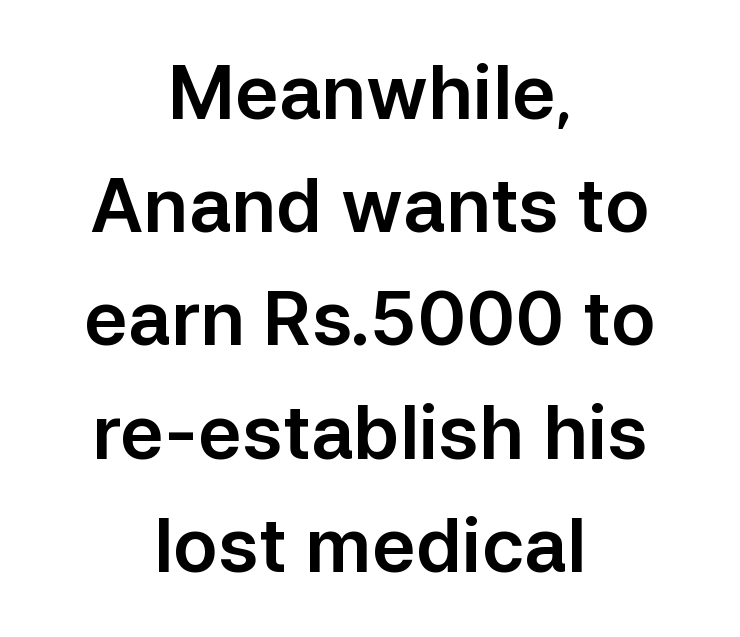
Q: Is the text italic (slanted)? A: No, it is upright.
Q: Is the typeface a serif or a sans-serif typeface? A: Sans-serif.
Q: Is the text underlined? A: No.
Q: How is the paragraph aligned? A: Centered.
Q: Is the spacing between letters normal or unusually wide? A: Normal.
Q: Is the spacing between lines tight, normal or loose? A: Normal.
Q: Width (condensed, normal, or wide)? A: Normal.
Q: Stroke contrast? A: Low.
Q: x-height? A: Medium.
Q: Monospaced? A: No.
